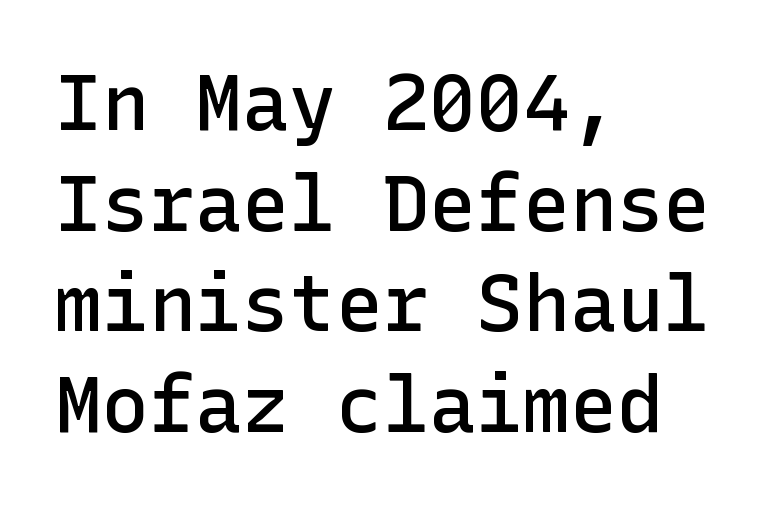
{"serif": "no", "italic": "no", "bold": "semi", "weight": "semibold", "width": "normal", "stroke_contrast": "low", "x_height": "medium", "underline": "no", "align": "left", "line_spacing": "normal", "line_spacing_ratio": 1.29, "letter_spacing": "normal", "letter_spacing_em": 0.0, "glyph_px": 78}
